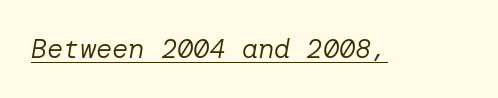
Q: Is the text bold? A: No.
Q: Is the text italic (slanted)? A: Yes, it leans right by about 10 degrees.
Q: Is the text underlined? A: Yes.
Q: Is the spacing between letters normal or unusually wide? A: Normal.
